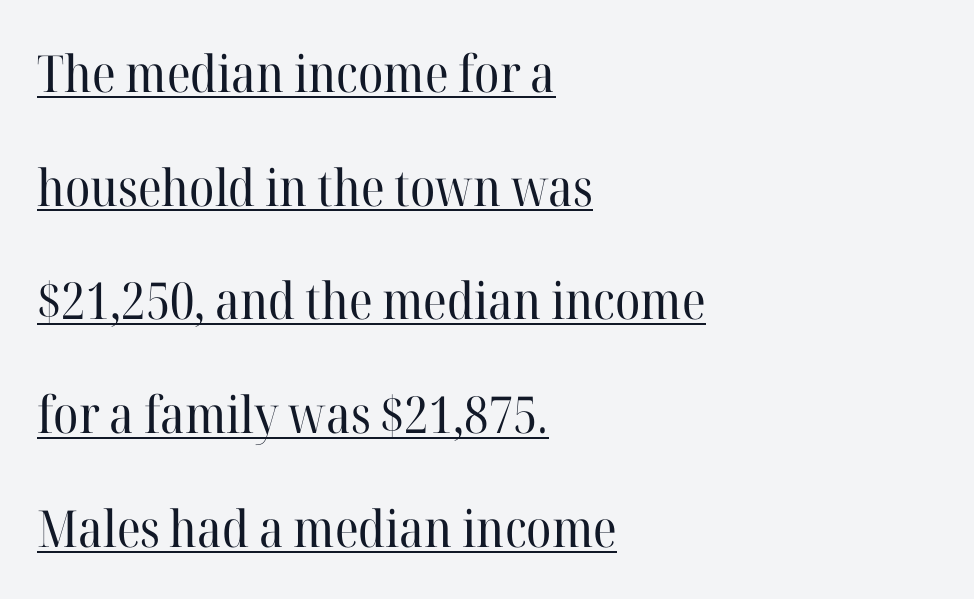
Q: Is the text bold? A: No.
Q: Is the text italic (slanted)? A: No, it is upright.
Q: Is the typeface a serif or a sans-serif typeface? A: Serif.
Q: Is the text underlined? A: Yes.
Q: How is the paragraph aligned? A: Left-aligned.
Q: Is the spacing between letters normal or unusually wide? A: Normal.
Q: Is the spacing between lines tight, normal or loose? A: Loose.
Q: Width (condensed, normal, or wide)? A: Normal.
Q: Stroke contrast? A: High.
Q: x-height? A: Medium.
Q: Monospaced? A: No.
